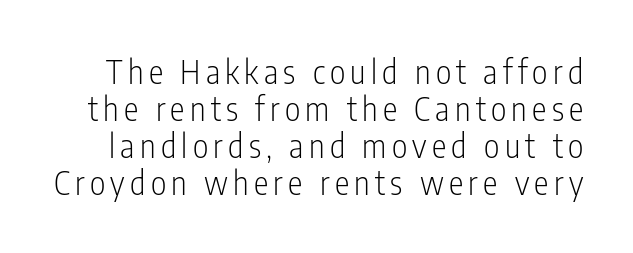
The space beneath each line is pristine and unruled. Font category for this specimen: sans-serif. Letters have the restrained weight of plain body copy at most. Very little white space separates one row of letters from the next. This is the regular roman posture of the typeface.
